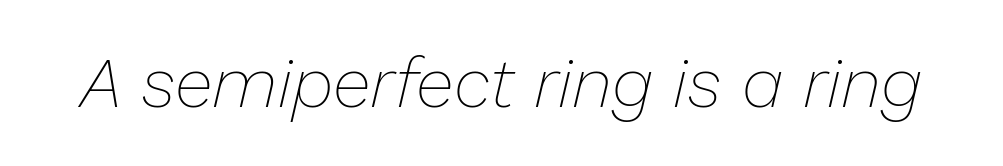
{"italic": "yes", "lean": "right", "slant_degrees": 13, "bold": "no", "weight": "thin", "width": "normal", "stroke_contrast": "low", "x_height": "medium", "monospaced": "no", "underline": "no", "letter_spacing": "normal", "letter_spacing_em": 0.0, "glyph_px": 70}
